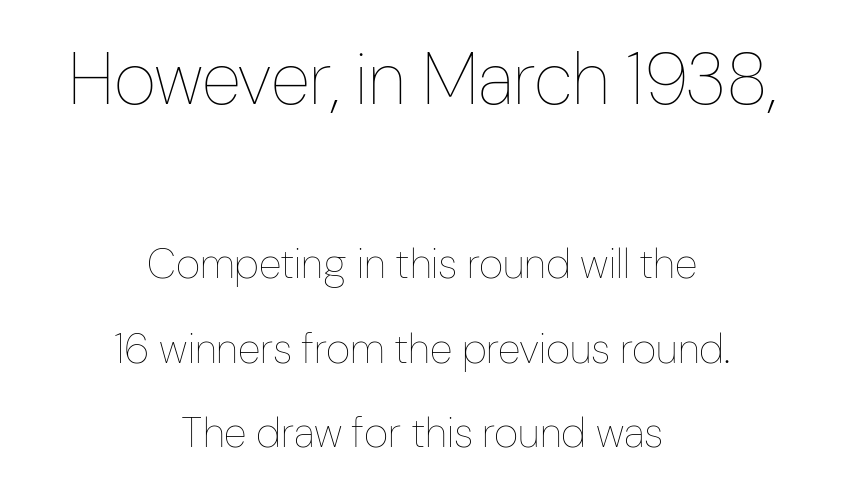
The image shows 73 px thin, condensed type, upright; set centered, loose line spacing (2.01x), normal letter spacing, not underlined; the first (top) block is 1.74x larger; low stroke contrast and a medium x-height.
